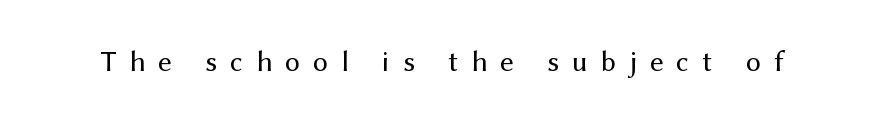
Q: Is the text bold? A: No.
Q: Is the text italic (slanted)? A: No, it is upright.
Q: Is the typeface a serif or a sans-serif typeface? A: Sans-serif.
Q: Is the text underlined? A: No.
Q: Is the spacing between letters normal or unusually wide? A: Unusually wide.
Q: Width (condensed, normal, or wide)? A: Normal.
Q: Stroke contrast? A: Medium.
Q: x-height? A: Medium.
Q: Monospaced? A: No.
